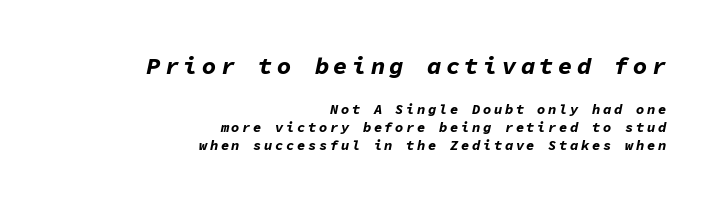
{"italic": "yes", "lean": "right", "slant_degrees": 11, "bold": "yes", "underline": "no", "align": "right", "line_spacing": "normal", "line_spacing_ratio": 1.28, "larger_block": "first", "size_ratio": 1.71, "glyph_px": 24}
